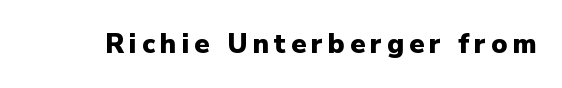
The lettering holds an erect, upright posture throughout. Check the space under the baseline: it is left empty. Does the weight exceed regular? Yes, all the way to bold.
